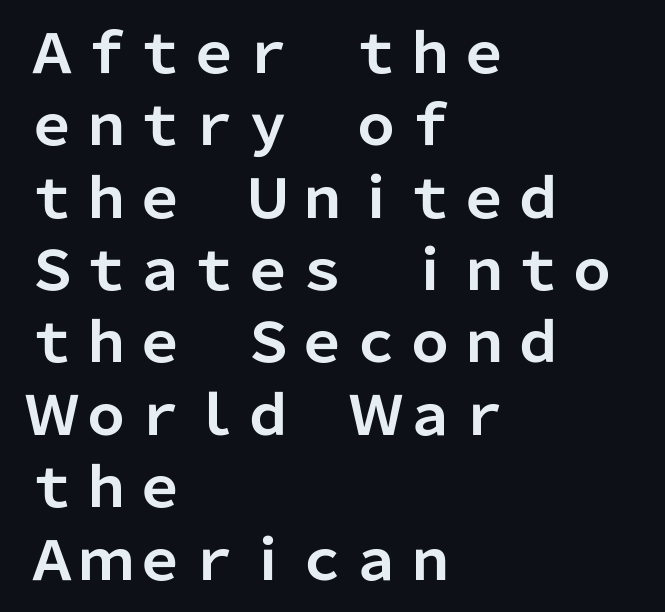
The image shows 54 px bold sans-serif type, upright; set left-aligned, normal line spacing (1.34x), normal letter spacing, not underlined; low stroke contrast and a medium x-height.
